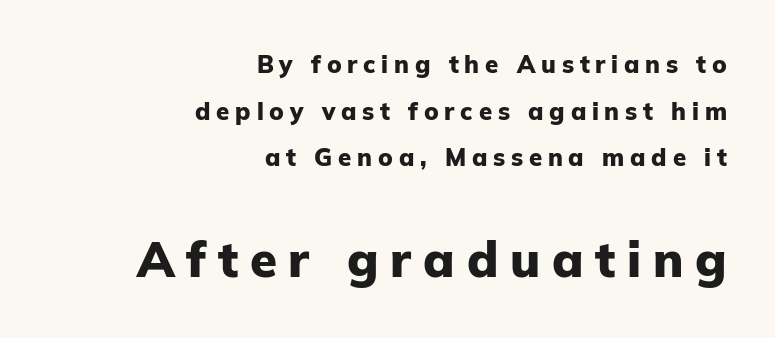
{"serif": "no", "italic": "no", "bold": "yes", "weight": "heavy", "width": "normal", "stroke_contrast": "low", "x_height": "medium", "monospaced": "no", "underline": "no", "align": "right", "line_spacing": "loose", "line_spacing_ratio": 1.94, "letter_spacing": "wide", "letter_spacing_em": 0.24, "larger_block": "second", "size_ratio": 2.04, "glyph_px": 49}
